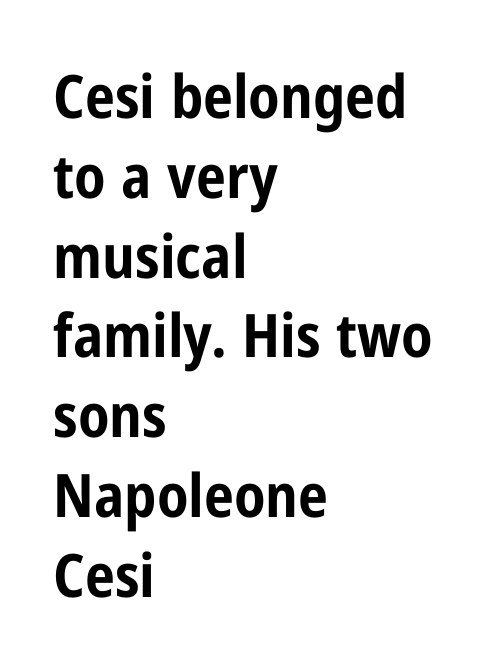
Q: Is the text bold? A: Yes.
Q: Is the text italic (slanted)? A: No, it is upright.
Q: Is the typeface a serif or a sans-serif typeface? A: Sans-serif.
Q: Is the text underlined? A: No.
Q: How is the paragraph aligned? A: Left-aligned.
Q: Is the spacing between letters normal or unusually wide? A: Normal.
Q: Is the spacing between lines tight, normal or loose? A: Normal.
Q: Width (condensed, normal, or wide)? A: Condensed.
Q: Stroke contrast? A: Low.
Q: x-height? A: Medium.
Q: Monospaced? A: No.
